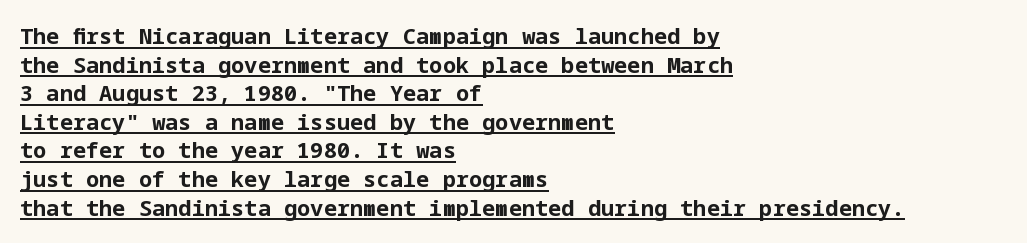
{"italic": "no", "bold": "yes", "underline": "yes", "align": "left", "line_spacing": "normal", "line_spacing_ratio": 1.3, "letter_spacing": "normal", "letter_spacing_em": 0.0, "glyph_px": 22}
